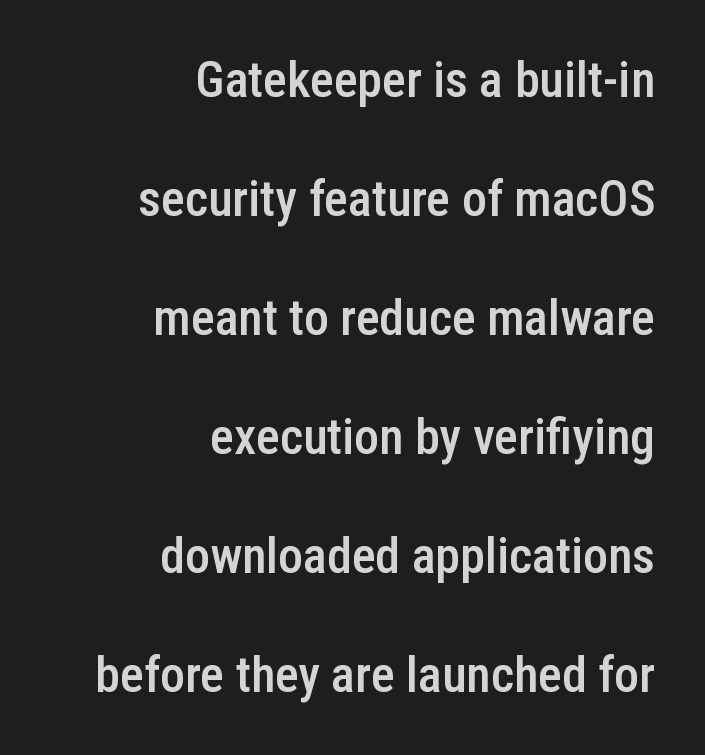
{"serif": "no", "italic": "no", "bold": "semi", "weight": "semibold", "width": "condensed", "stroke_contrast": "low", "x_height": "medium", "monospaced": "no", "underline": "no", "align": "right", "line_spacing": "loose", "line_spacing_ratio": 2.38, "letter_spacing": "normal", "letter_spacing_em": 0.0, "glyph_px": 50}
